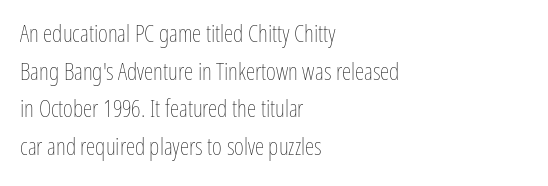
Q: Is the text bold? A: No.
Q: Is the text italic (slanted)? A: No, it is upright.
Q: Is the text underlined? A: No.
Q: How is the paragraph aligned? A: Left-aligned.
Q: Is the spacing between letters normal or unusually wide? A: Normal.
Q: Is the spacing between lines tight, normal or loose? A: Normal.
